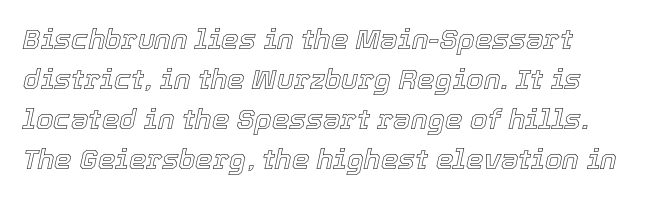
Q: Is the text italic (slanted)? A: Yes, it leans right by about 12 degrees.
Q: Is the text underlined? A: No.
Q: Is the spacing between letters normal or unusually wide? A: Normal.
Q: Is the spacing between lines tight, normal or loose? A: Normal.
Q: Width (condensed, normal, or wide)? A: Normal.
Q: x-height? A: Medium.
Q: Monospaced? A: No.
